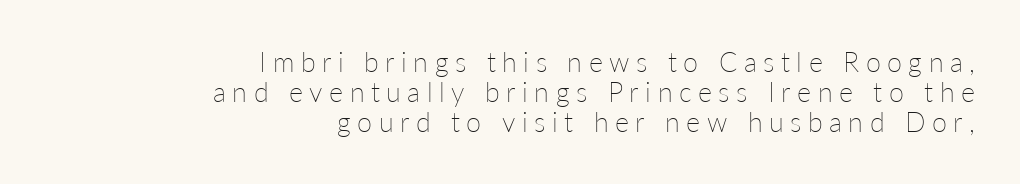
Lines of text with bare space underneath. If you drew a line through each stem, it would be perfectly vertical. A typesetter would call this heavily tracked-out type. Is this a heavy cut? Hardly; it is regular or lighter. Each new line begins almost immediately beneath the previous one. The lines are quadded right.
